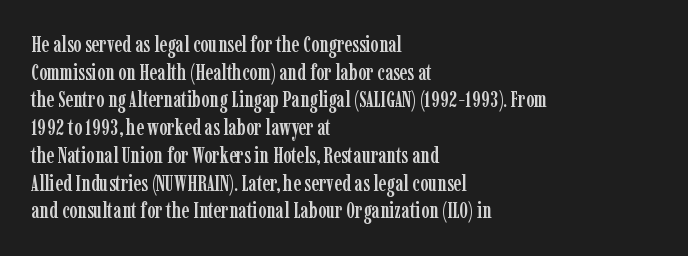
Regarding leading, the lines here are spaced in the standard way. The space beneath each line is pristine and unruled. Tracking value appears to be zero — textbook default spacing. The setting favours the left margin, as ordinary paragraphs usually do.
